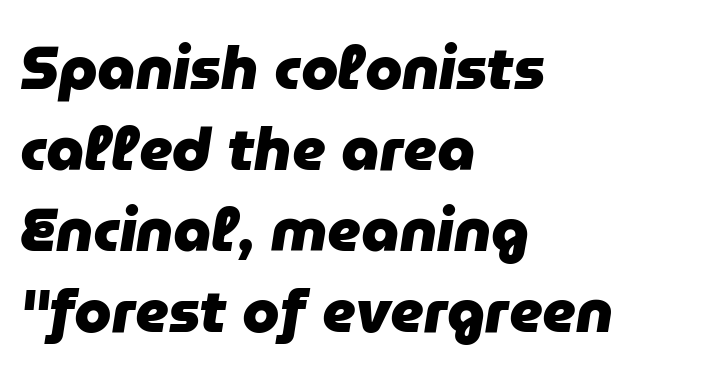
Honestly, there is no underline to notice here at all. The rendering uses natural spacing where letterforms have individual widths. The letters are bold, with thick, heavy strokes. The text carries the slant typical of an italic or oblique font. The vertical gap from one line to the next is medium.
